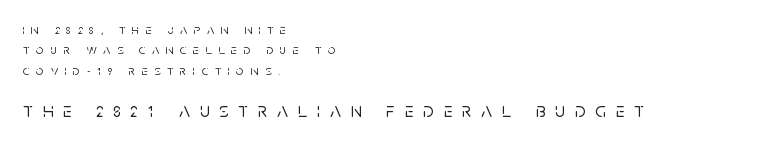
Q: Is the text italic (slanted)? A: No, it is upright.
Q: Is the text underlined? A: No.
Q: How is the paragraph aligned? A: Left-aligned.
Q: Is the spacing between letters normal or unusually wide? A: Unusually wide.
Q: Is the spacing between lines tight, normal or loose? A: Normal.
Q: Which block of text is set in a larger size, the first (top) or the second (bottom)? A: The second (bottom) one.
